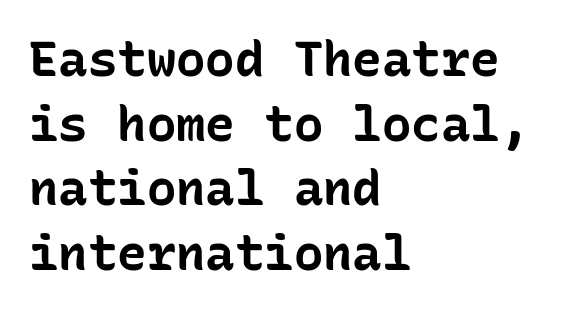
The image shows 49 px bold sans-serif type, upright, monospaced; set left-aligned, normal line spacing (1.32x), normal letter spacing, not underlined; low stroke contrast and a medium x-height.
